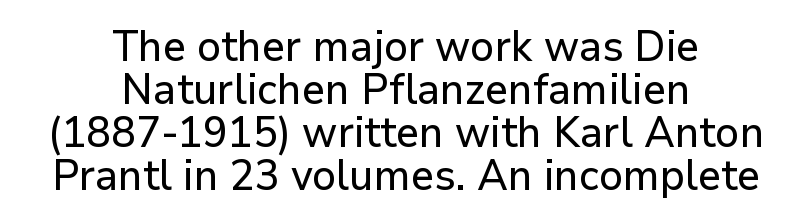
{"serif": "no", "italic": "no", "width": "normal", "stroke_contrast": "low", "x_height": "medium", "monospaced": "no", "underline": "no", "align": "center", "line_spacing": "tight", "line_spacing_ratio": 1.0, "letter_spacing": "normal", "letter_spacing_em": 0.0, "glyph_px": 43}
